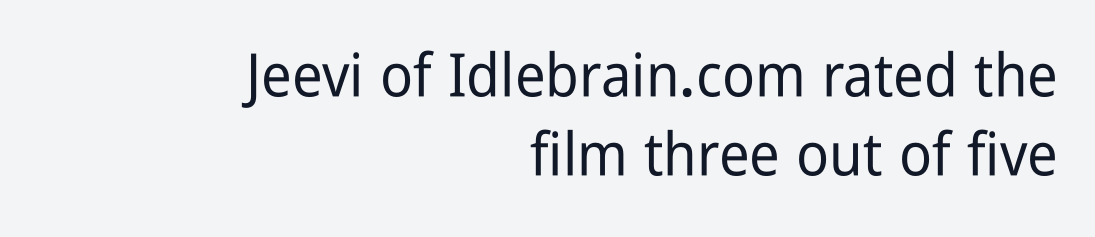
Q: Is the text italic (slanted)? A: No, it is upright.
Q: Is the typeface a serif or a sans-serif typeface? A: Sans-serif.
Q: Is the text underlined? A: No.
Q: How is the paragraph aligned? A: Right-aligned.
Q: Is the spacing between letters normal or unusually wide? A: Normal.
Q: Is the spacing between lines tight, normal or loose? A: Normal.
Q: Width (condensed, normal, or wide)? A: Condensed.
Q: Stroke contrast? A: Low.
Q: x-height? A: Medium.
Q: Monospaced? A: No.
